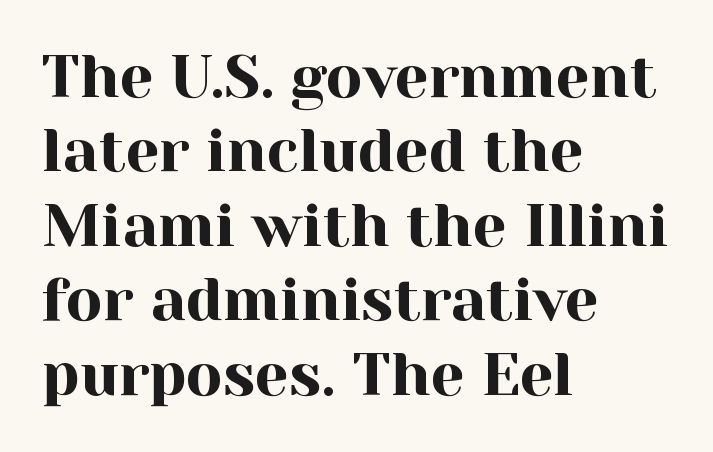
Q: Is the text italic (slanted)? A: No, it is upright.
Q: Is the typeface a serif or a sans-serif typeface? A: Serif.
Q: Is the text underlined? A: No.
Q: How is the paragraph aligned? A: Left-aligned.
Q: Is the spacing between letters normal or unusually wide? A: Normal.
Q: Width (condensed, normal, or wide)? A: Normal.
Q: x-height? A: Medium.
Q: Monospaced? A: No.
